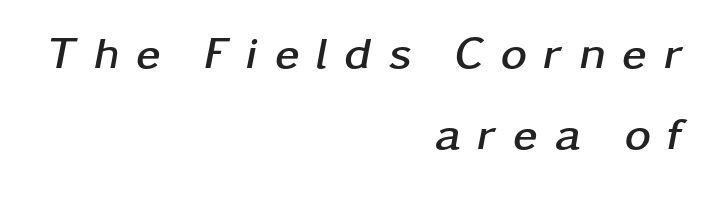
The space beneath each line is pristine and unruled. Letter spacing: wide. If you drew a line through each stem, it would be angled. The ragged edge is on the left, which tells us the setting is flush right.
